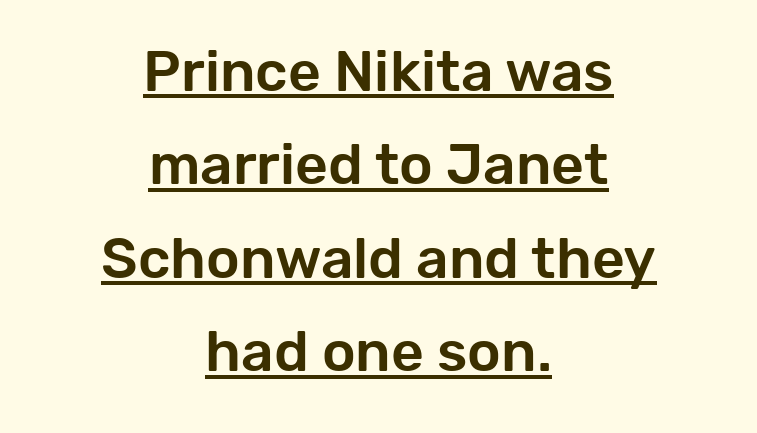
The image shows 57 px sans-serif type, upright; set centered, normal line spacing (1.64x), normal letter spacing, underlined; low stroke contrast and a medium x-height.
